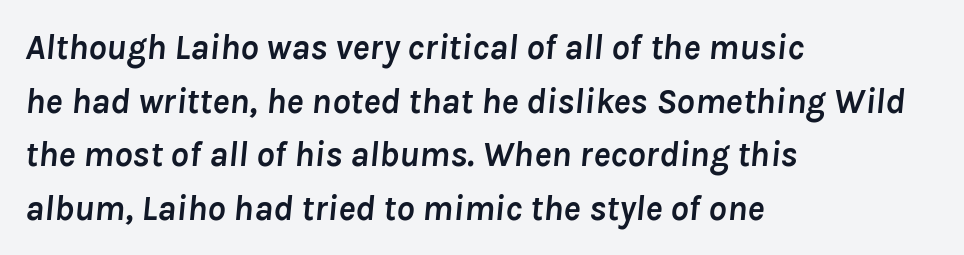
Q: Is the text bold? A: Yes.
Q: Is the text italic (slanted)? A: Yes, it leans right by about 8 degrees.
Q: Is the text underlined? A: No.
Q: How is the paragraph aligned? A: Left-aligned.
Q: Is the spacing between letters normal or unusually wide? A: Normal.
Q: Is the spacing between lines tight, normal or loose? A: Normal.
Q: Width (condensed, normal, or wide)? A: Normal.
Q: Stroke contrast? A: Low.
Q: x-height? A: Medium.
Q: Monospaced? A: No.
